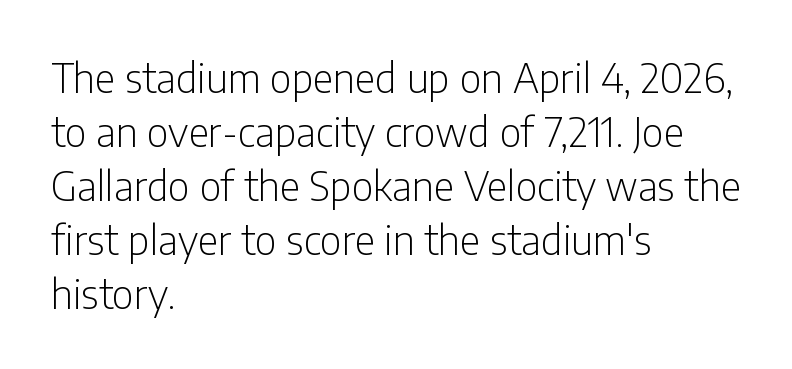
{"serif": "no", "italic": "no", "bold": "no", "weight": "light", "width": "condensed", "stroke_contrast": "low", "x_height": "medium", "monospaced": "no", "underline": "no", "align": "left", "line_spacing": "normal", "line_spacing_ratio": 1.35, "letter_spacing": "normal", "letter_spacing_em": 0.0, "glyph_px": 40}
